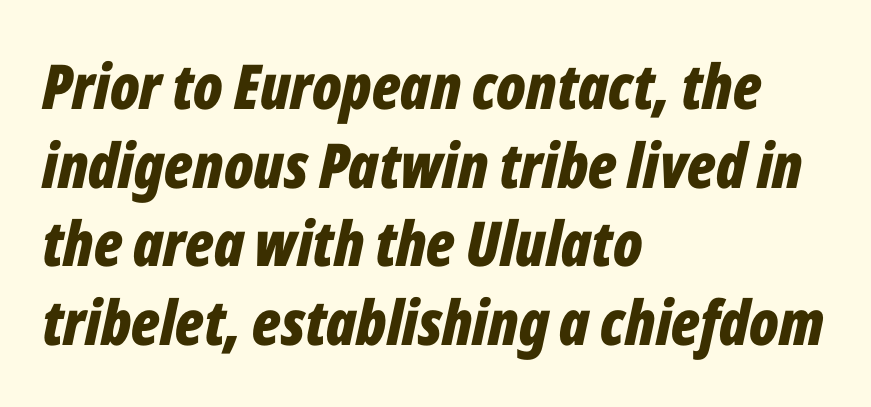
Heft: maximum for text — a bold. Descenders are the only things crossing below the line. These lines are rendered in a variable-pitch font. Is there much room between lines? A standard amount, neither cramped nor airy.
